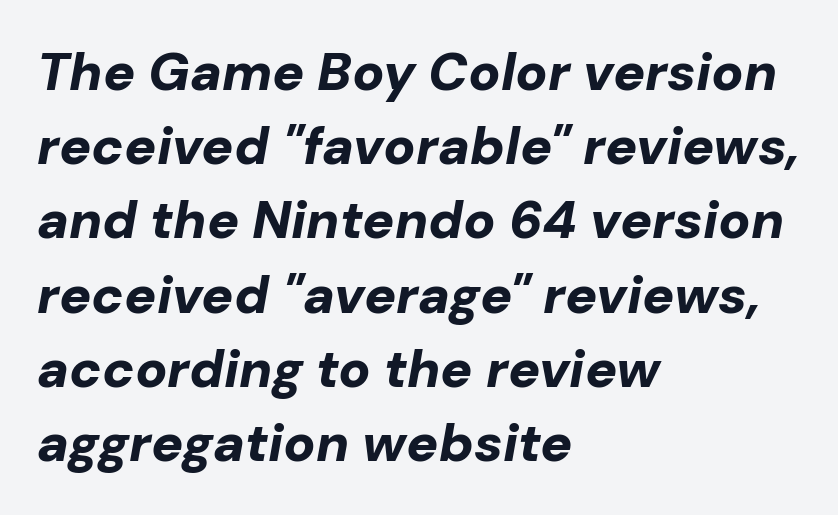
Regular leading. Looking at the ascenders, they clearly lean. Only glyphs here, with clear space below each row. The characters look thick and weighty, a clear bold. Does the copy run flush right? No — it runs flush left.
